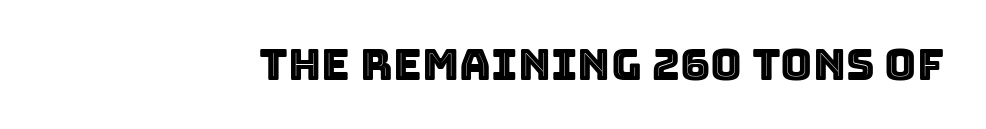
{"italic": "no", "width": "normal", "x_height": "large", "monospaced": "no", "underline": "no", "letter_spacing": "normal", "letter_spacing_em": 0.0, "glyph_px": 44}
